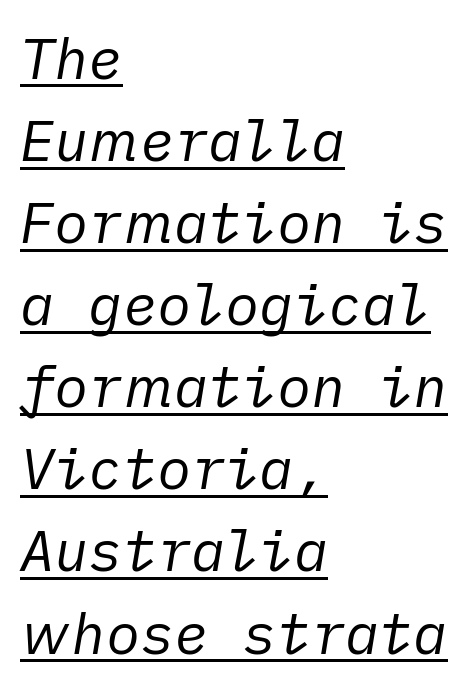
The image shows 57 px regular-weight type, italic (leaning right); set left-aligned, normal line spacing (1.44x), normal letter spacing, underlined; low stroke contrast and a medium x-height.
